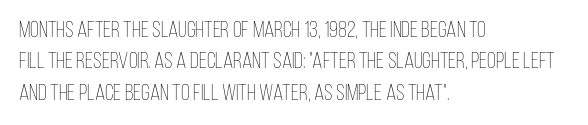
The image shows 23 px text type, upright; set left-aligned, normal line spacing (1.36x), normal letter spacing, not underlined.
